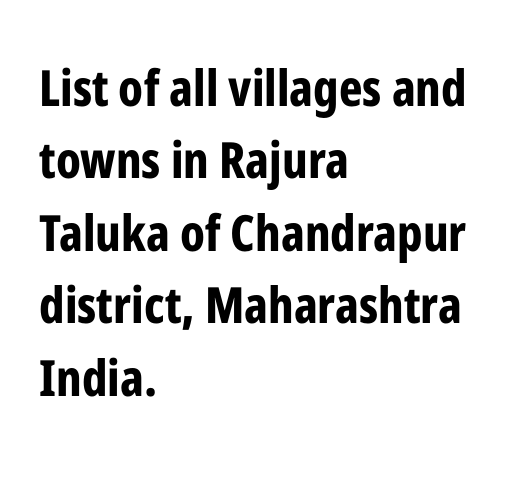
Varying glyph widths throughout — classic text-font behaviour. The letters stand upright; this is a roman face. Students, note that the glyphs here touch the page at normal intervals. This block has exactly the height ordinary leading produces. The type family on display is of the sans-serif kind. Which margin do the lines hug? The left one — the right edge is uneven.
